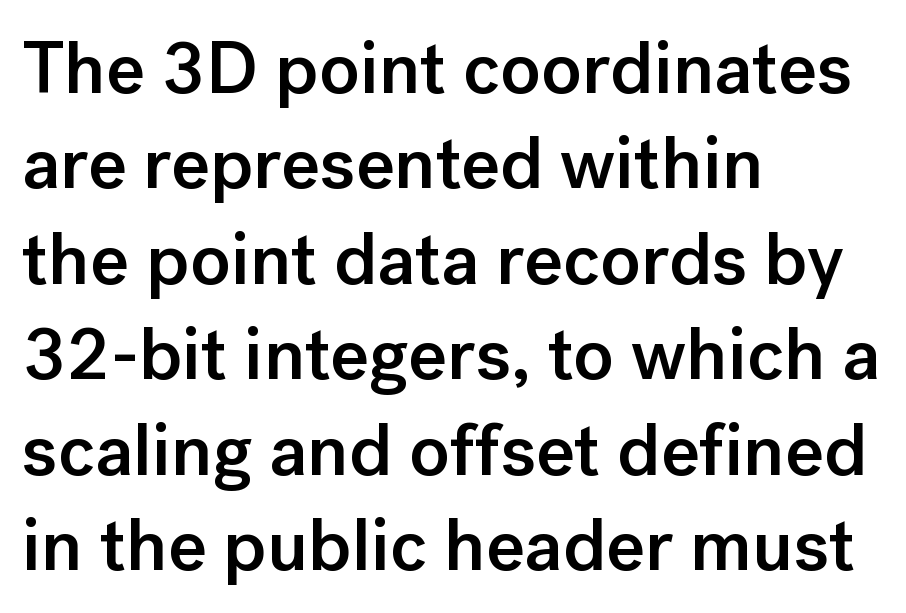
Q: Is the text bold? A: Semi-bold.
Q: Is the text italic (slanted)? A: No, it is upright.
Q: Is the typeface a serif or a sans-serif typeface? A: Sans-serif.
Q: Is the text underlined? A: No.
Q: How is the paragraph aligned? A: Left-aligned.
Q: Is the spacing between letters normal or unusually wide? A: Normal.
Q: Is the spacing between lines tight, normal or loose? A: Normal.
Q: Width (condensed, normal, or wide)? A: Normal.
Q: Stroke contrast? A: Low.
Q: x-height? A: Medium.
Q: Monospaced? A: No.
